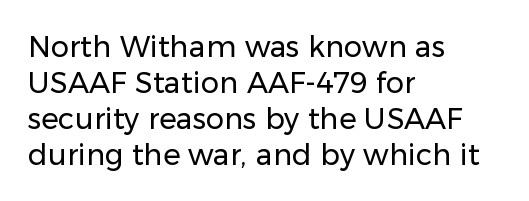
Q: Is the text bold? A: No.
Q: Is the text italic (slanted)? A: No, it is upright.
Q: Is the typeface a serif or a sans-serif typeface? A: Sans-serif.
Q: Is the text underlined? A: No.
Q: How is the paragraph aligned? A: Left-aligned.
Q: Is the spacing between letters normal or unusually wide? A: Normal.
Q: Width (condensed, normal, or wide)? A: Normal.
Q: Stroke contrast? A: Low.
Q: x-height? A: Medium.
Q: Monospaced? A: No.
